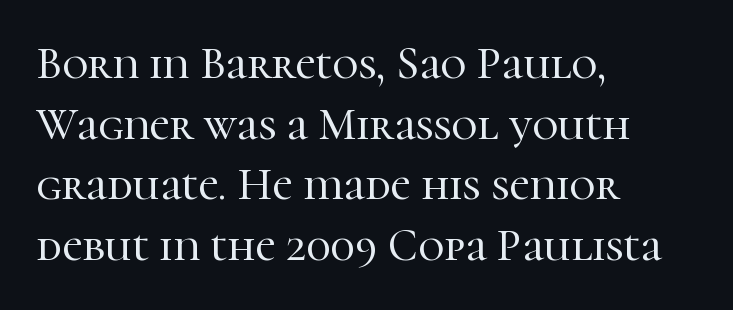
{"serif": "yes", "italic": "no", "width": "normal", "stroke_contrast": "high", "x_height": "medium", "monospaced": "no", "underline": "no", "align": "left", "line_spacing": "normal", "line_spacing_ratio": 1.35, "letter_spacing": "normal", "letter_spacing_em": 0.0, "glyph_px": 45}
